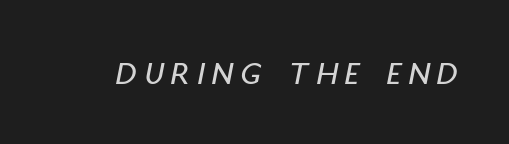
{"italic": "yes", "lean": "right", "slant_degrees": 11, "width": "condensed", "stroke_contrast": "low", "x_height": "large", "monospaced": "no", "underline": "no", "letter_spacing": "wide", "letter_spacing_em": 0.27, "glyph_px": 33}
